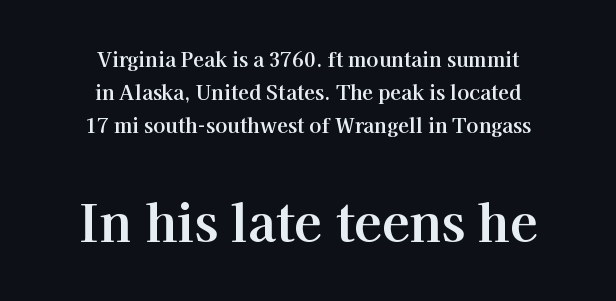
Leading: standard. Tracking here is standard; glyphs follow each other at the usual distance. Between these two stacked blocks, the lower one wins on size. A typesetter would call this proportional, since set widths differ per character.
